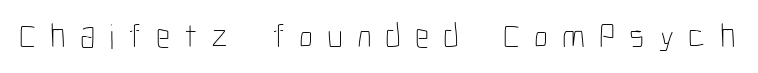
Q: Is the text bold? A: No.
Q: Is the text italic (slanted)? A: No, it is upright.
Q: Is the text underlined? A: No.
Q: Is the spacing between letters normal or unusually wide? A: Unusually wide.
Q: Width (condensed, normal, or wide)? A: Condensed.
Q: Stroke contrast? A: Low.
Q: x-height? A: Medium.
Q: Monospaced? A: No.
